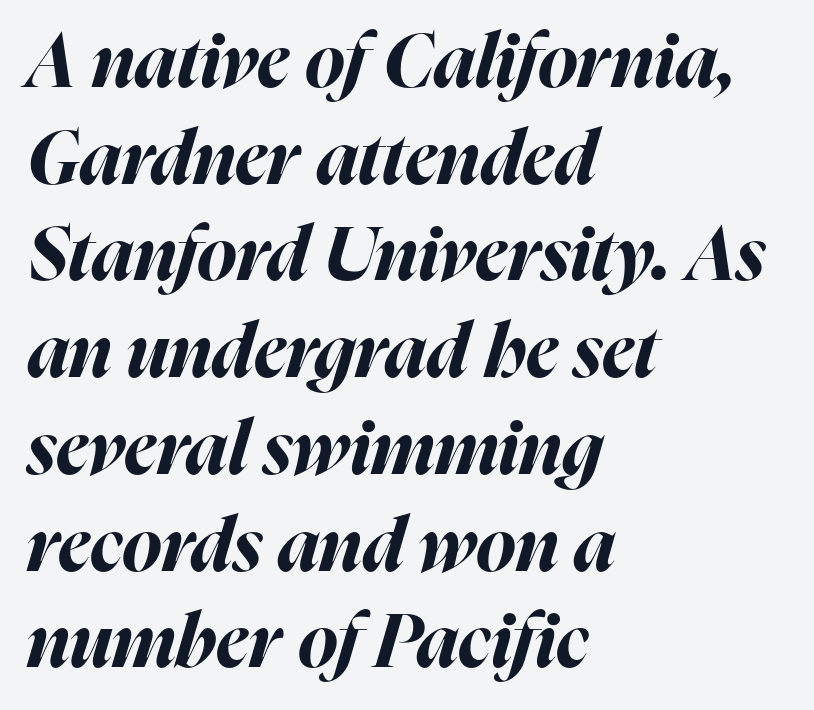
{"italic": "yes", "lean": "right", "slant_degrees": 16, "bold": "yes", "weight": "bold", "width": "normal", "stroke_contrast": "high", "x_height": "medium", "monospaced": "no", "underline": "no", "align": "left", "line_spacing": "normal", "line_spacing_ratio": 1.29, "letter_spacing": "normal", "letter_spacing_em": 0.0, "glyph_px": 75}
